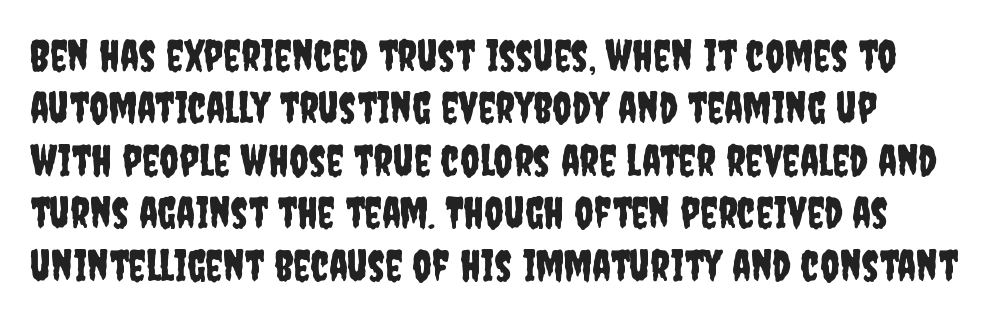
The image shows 43 px condensed sans-serif type, upright; set line spacing 1.22x, normal letter spacing, not underlined; low stroke contrast and a large x-height.
